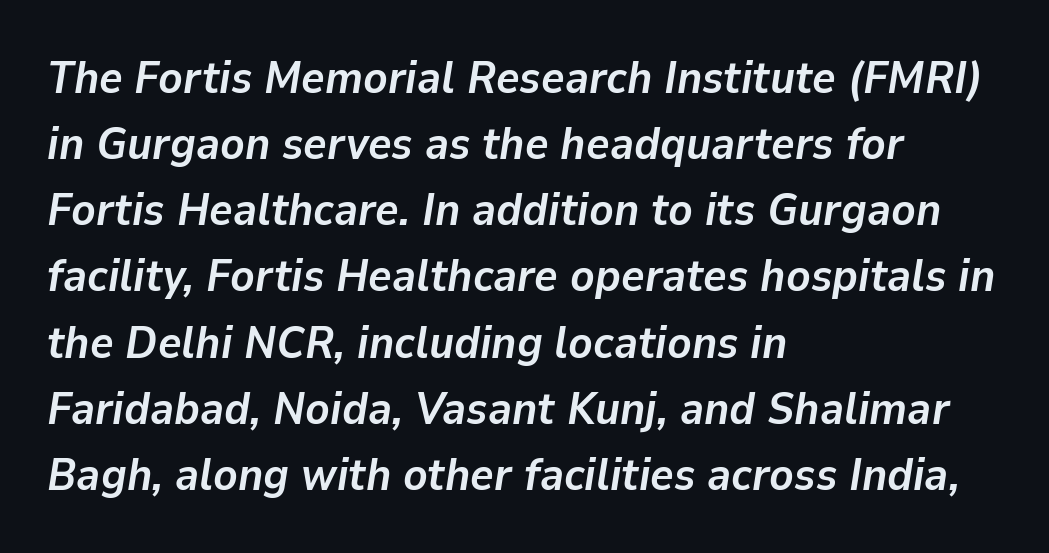
Q: Is the text bold? A: Yes.
Q: Is the text italic (slanted)? A: Yes, it leans right by about 9 degrees.
Q: Is the text underlined? A: No.
Q: How is the paragraph aligned? A: Left-aligned.
Q: Is the spacing between letters normal or unusually wide? A: Normal.
Q: Is the spacing between lines tight, normal or loose? A: Normal.
Q: Width (condensed, normal, or wide)? A: Normal.
Q: Stroke contrast? A: Low.
Q: x-height? A: Medium.
Q: Monospaced? A: No.
